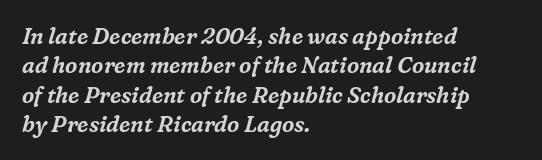
{"italic": "yes", "lean": "right", "slant_degrees": 16, "underline": "no", "align": "left", "line_spacing": "normal", "line_spacing_ratio": 1.33, "letter_spacing": "normal", "letter_spacing_em": 0.0, "glyph_px": 22}
